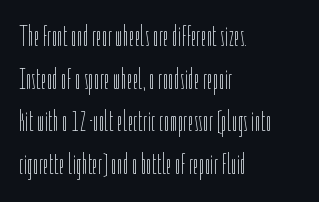
Q: Is the text bold? A: No.
Q: Is the text italic (slanted)? A: No, it is upright.
Q: Is the text underlined? A: No.
Q: How is the paragraph aligned? A: Left-aligned.
Q: Is the spacing between letters normal or unusually wide? A: Normal.
Q: Is the spacing between lines tight, normal or loose? A: Normal.
Q: Width (condensed, normal, or wide)? A: Condensed.
Q: Stroke contrast? A: Low.
Q: x-height? A: Medium.
Q: Monospaced? A: No.
